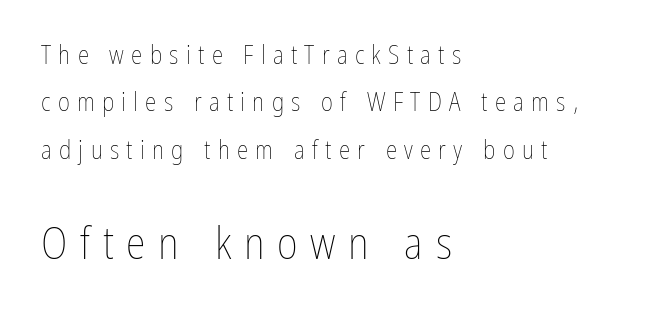
Q: Is the text bold? A: No.
Q: Is the text italic (slanted)? A: No, it is upright.
Q: Is the text underlined? A: No.
Q: How is the paragraph aligned? A: Left-aligned.
Q: Is the spacing between letters normal or unusually wide? A: Unusually wide.
Q: Which block of text is set in a larger size, the first (top) or the second (bottom)? A: The second (bottom) one.
Q: Width (condensed, normal, or wide)? A: Condensed.
Q: Stroke contrast? A: Low.
Q: x-height? A: Medium.
Q: Monospaced? A: No.
